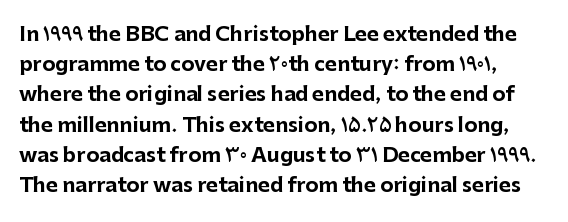
The image shows 20 px bold type, upright; set normal line spacing (1.51x), normal letter spacing, not underlined.
